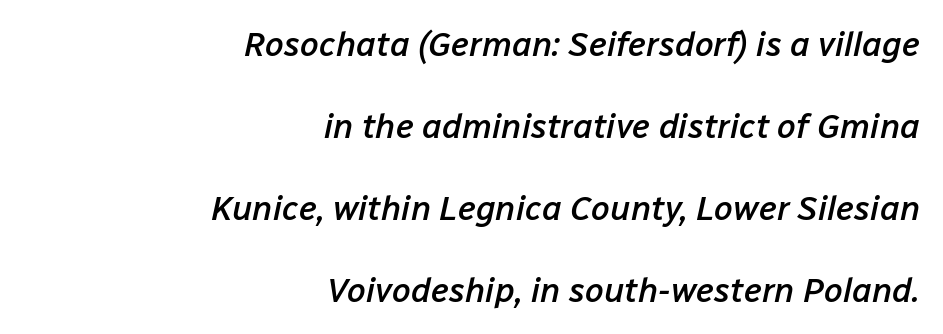
Q: Is the text bold? A: Semi-bold.
Q: Is the text italic (slanted)? A: Yes, it leans right by about 12 degrees.
Q: Is the text underlined? A: No.
Q: How is the paragraph aligned? A: Right-aligned.
Q: Is the spacing between letters normal or unusually wide? A: Normal.
Q: Is the spacing between lines tight, normal or loose? A: Loose.
Q: Width (condensed, normal, or wide)? A: Normal.
Q: Stroke contrast? A: Low.
Q: x-height? A: Medium.
Q: Monospaced? A: No.
